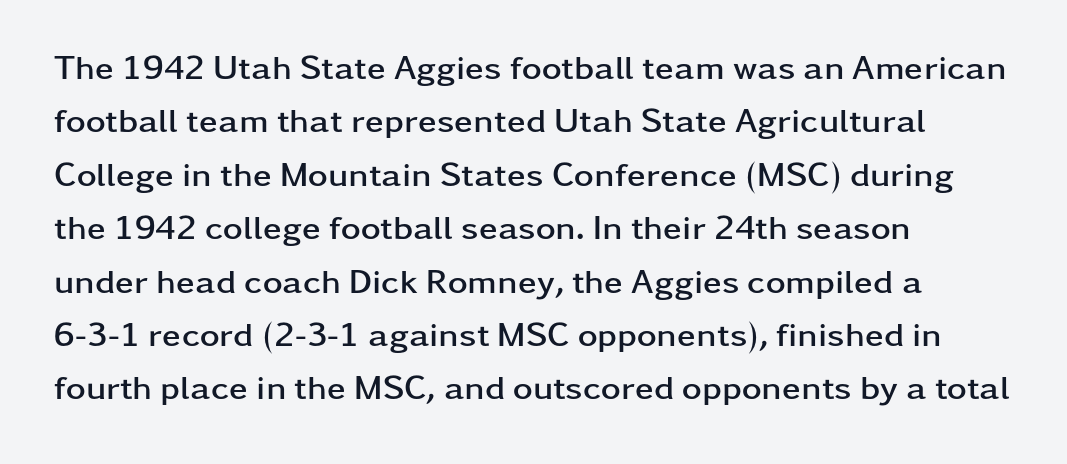
The image shows 34 px semibold, wide sans-serif type, upright; set left-aligned, normal line spacing (1.57x), normal letter spacing, not underlined; low stroke contrast and a medium x-height.
